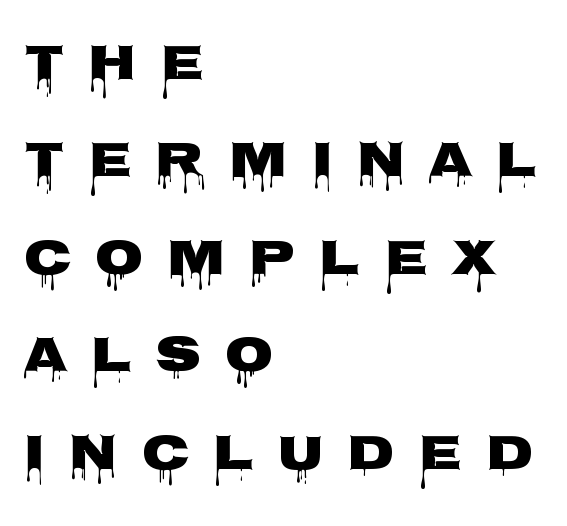
The image shows 50 px wide sans-serif type, upright; set left-aligned, loose line spacing (1.95x), unusually wide letter spacing (+0.47 em), not underlined; low stroke contrast and a large x-height.
